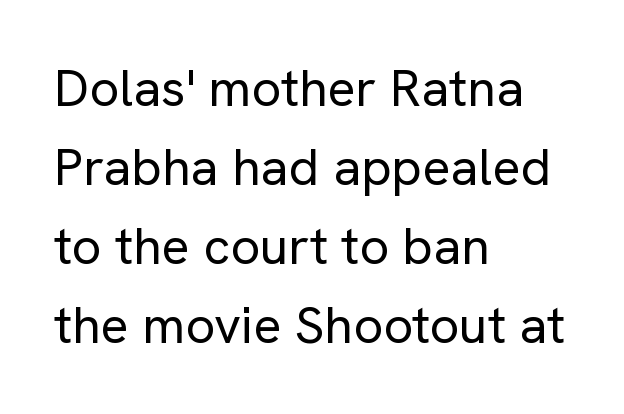
{"serif": "no", "italic": "no", "bold": "no", "weight": "regular", "width": "normal", "stroke_contrast": "low", "x_height": "medium", "monospaced": "no", "underline": "no", "align": "left", "line_spacing": "normal", "line_spacing_ratio": 1.52, "letter_spacing": "normal", "letter_spacing_em": 0.0, "glyph_px": 52}
